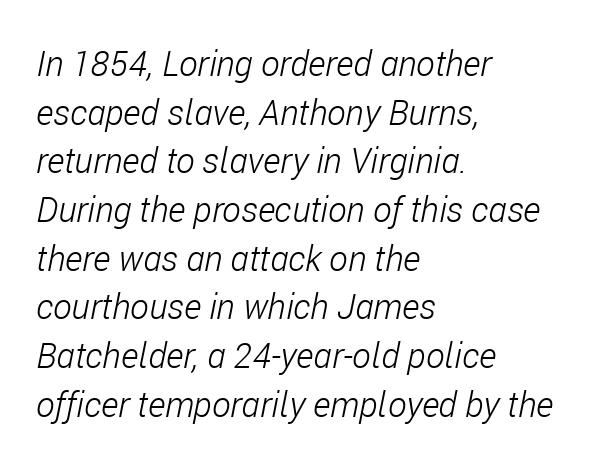
{"italic": "yes", "lean": "right", "slant_degrees": 11, "bold": "no", "weight": "light", "width": "condensed", "stroke_contrast": "low", "x_height": "medium", "monospaced": "no", "underline": "no", "align": "left", "line_spacing": "normal", "line_spacing_ratio": 1.39, "letter_spacing": "normal", "letter_spacing_em": 0.0, "glyph_px": 35}
